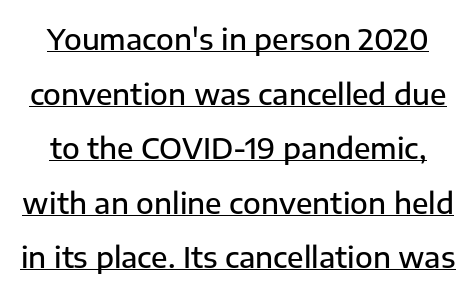
The specimen includes a rule beneath the text block's lines. Each letter's strokes conclude bluntly, with no projecting serifs. These lines are rendered in a variable-pitch font. Here the glyphs are tracked normally, forming tight word shapes. The sample has been set in demibold, a notch under bold. The axis of the letterforms is exactly vertical.
